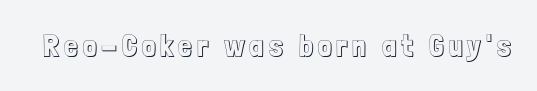
The image shows 30 px condensed type, upright; set not underlined; a medium x-height.
